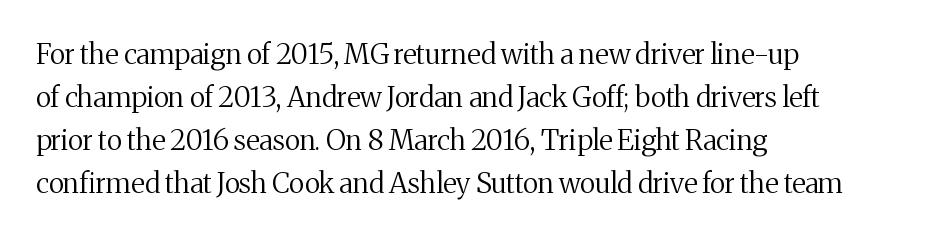
The image shows 28 px regular-weight serif type, upright; set left-aligned, normal line spacing (1.53x), normal letter spacing, not underlined; medium stroke contrast and a medium x-height.
